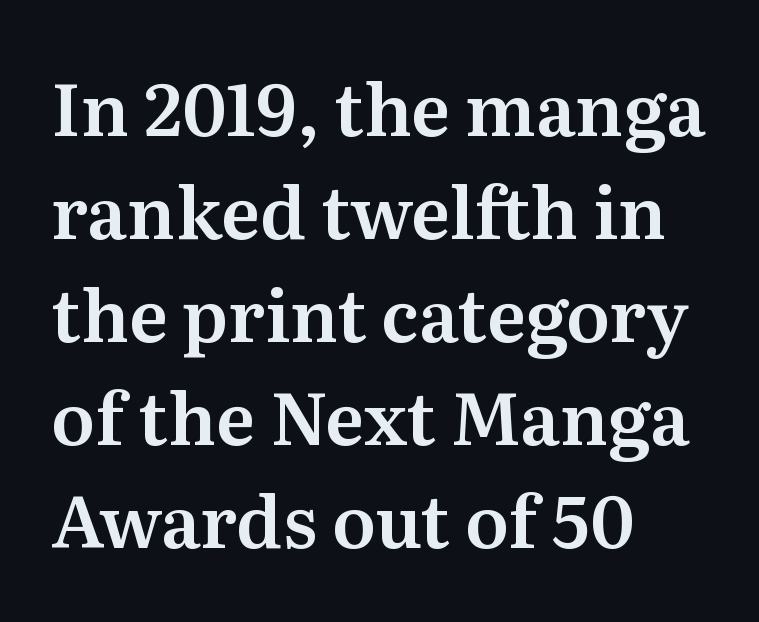
Q: Is the text italic (slanted)? A: No, it is upright.
Q: Is the typeface a serif or a sans-serif typeface? A: Serif.
Q: Is the text underlined? A: No.
Q: How is the paragraph aligned? A: Left-aligned.
Q: Is the spacing between letters normal or unusually wide? A: Normal.
Q: Is the spacing between lines tight, normal or loose? A: Normal.
Q: Width (condensed, normal, or wide)? A: Normal.
Q: Stroke contrast? A: Medium.
Q: x-height? A: Medium.
Q: Monospaced? A: No.
